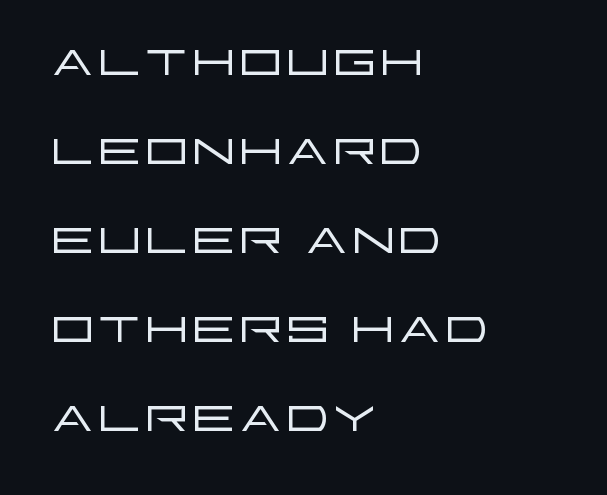
{"serif": "no", "italic": "no", "bold": "no", "weight": "light", "width": "wide", "stroke_contrast": "low", "x_height": "large", "monospaced": "no", "underline": "no", "align": "left", "line_spacing": "normal", "line_spacing_ratio": 1.27, "letter_spacing": "normal", "letter_spacing_em": 0.0, "glyph_px": 70}
